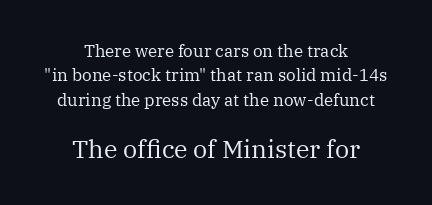
Size hierarchy here favors the trailing block over the leading one. The block of text has a typical density, with ordinary space between rows. Descenders hang freely into open space. The face looks like a standard text weight, possibly lighter.
